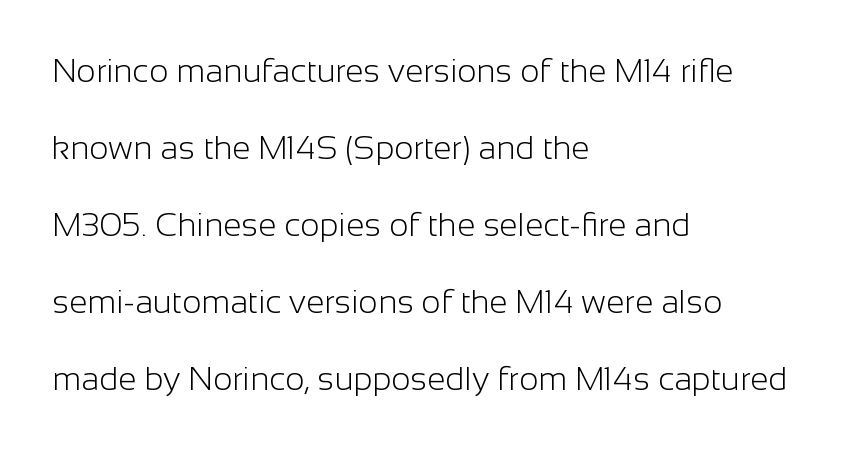
{"serif": "no", "italic": "no", "bold": "no", "weight": "light", "width": "normal", "stroke_contrast": "low", "x_height": "medium", "monospaced": "no", "underline": "no", "align": "left", "line_spacing": "loose", "line_spacing_ratio": 2.33, "letter_spacing": "normal", "letter_spacing_em": 0.0, "glyph_px": 33}
